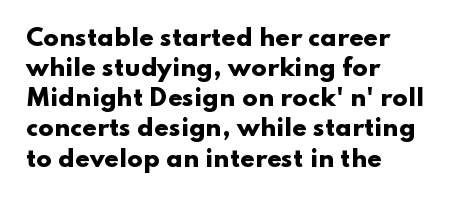
The image shows 23 px bold type, upright; set left-aligned, normal line spacing (1.31x), normal letter spacing, not underlined.
